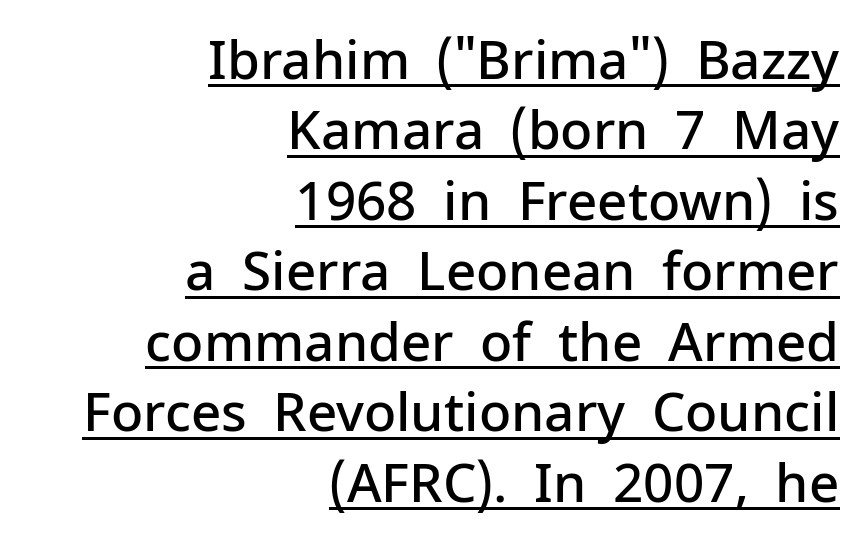
{"serif": "no", "italic": "no", "bold": "semi", "weight": "semibold", "width": "normal", "stroke_contrast": "low", "x_height": "medium", "monospaced": "no", "underline": "yes", "align": "right", "line_spacing": "normal", "line_spacing_ratio": 1.33, "letter_spacing": "normal", "letter_spacing_em": 0.0, "glyph_px": 53}
